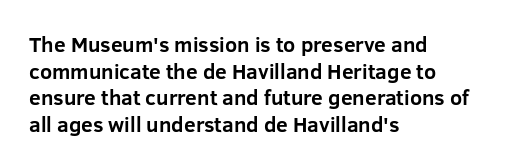
Q: Is the text bold? A: Yes.
Q: Is the text italic (slanted)? A: No, it is upright.
Q: Is the text underlined? A: No.
Q: How is the paragraph aligned? A: Left-aligned.
Q: Is the spacing between letters normal or unusually wide? A: Normal.
Q: Is the spacing between lines tight, normal or loose? A: Normal.
